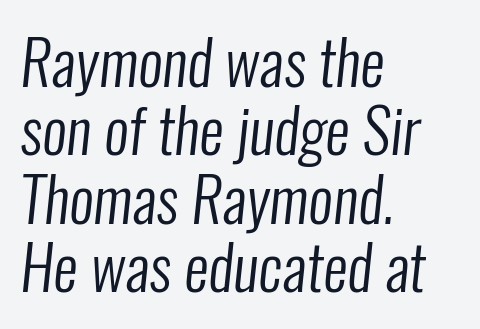
Whoever set this chose condensed vertical rhythm over breathing room. The horizontal fit of the characters is conventional and even. Left-aligned paragraph, ragged on the right. The rendering uses natural spacing where letterforms have individual widths.
